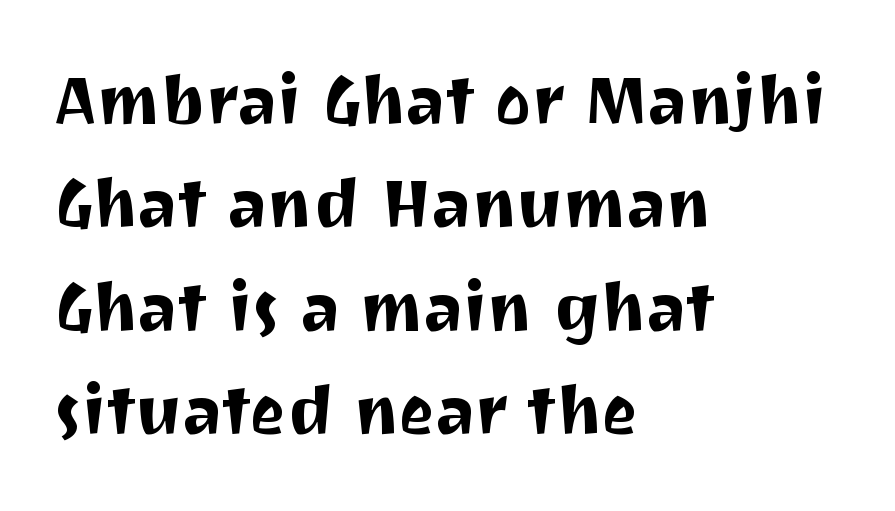
The image shows 68 px sans-serif type, upright; set left-aligned, normal line spacing (1.52x), normal letter spacing, not underlined; medium stroke contrast and a medium x-height.
